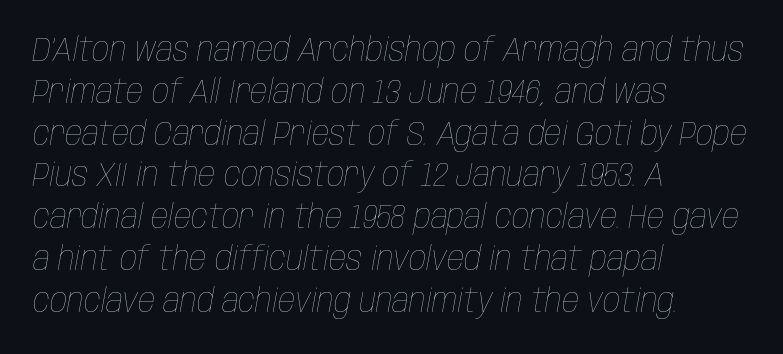
Q: Is the text bold? A: No.
Q: Is the text italic (slanted)? A: Yes, it leans right by about 10 degrees.
Q: Is the text underlined? A: No.
Q: How is the paragraph aligned? A: Left-aligned.
Q: Is the spacing between letters normal or unusually wide? A: Normal.
Q: Width (condensed, normal, or wide)? A: Condensed.
Q: Stroke contrast? A: Low.
Q: x-height? A: Large.
Q: Monospaced? A: No.
